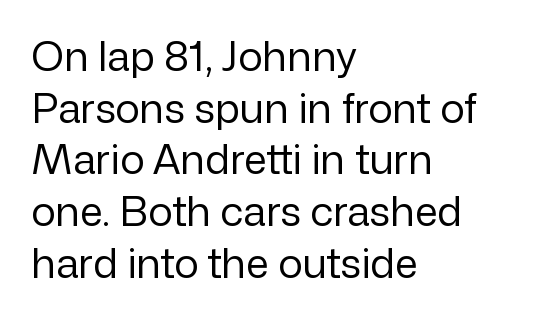
The image shows 41 px regular-weight sans-serif type, upright; set left-aligned, normal line spacing (1.26x), normal letter spacing, not underlined; low stroke contrast and a medium x-height.
